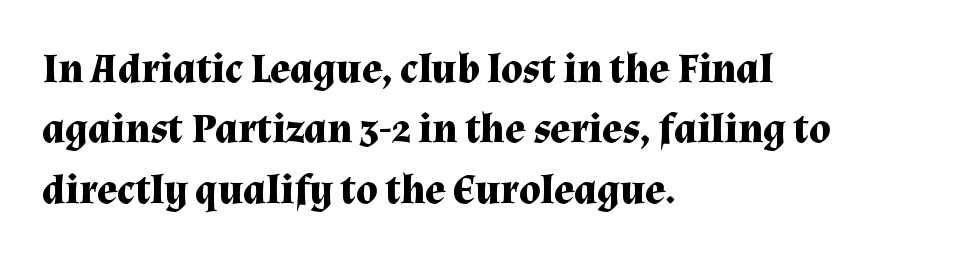
The lines are quadded left. Compared with typical body copy, the letter spacing here is the same. The type sits square on the baseline with zero lean. Spacing verdict: proportional, widths tailored to each character.
